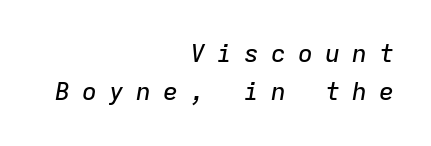
The image shows 25 px text type, italic (leaning right); set right-aligned, normal line spacing (1.53x), unusually wide letter spacing (+0.48 em), not underlined.
